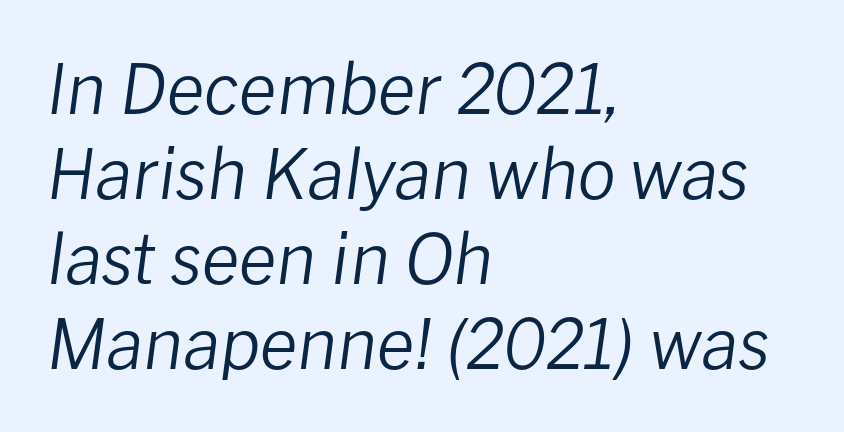
The image shows 69 px regular-weight type, italic (leaning right); set left-aligned, line spacing 1.23x, normal letter spacing, not underlined; low stroke contrast and a medium x-height.
